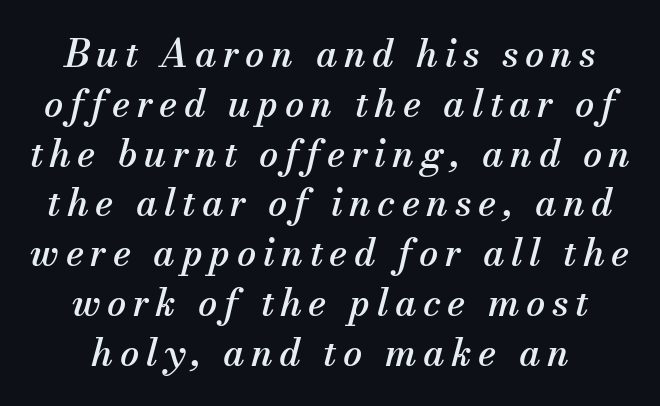
Q: Is the text italic (slanted)? A: Yes, it leans right by about 13 degrees.
Q: Is the typeface a serif or a sans-serif typeface? A: Serif.
Q: Is the text underlined? A: No.
Q: How is the paragraph aligned? A: Centered.
Q: Is the spacing between lines tight, normal or loose? A: Normal.
Q: Width (condensed, normal, or wide)? A: Normal.
Q: Stroke contrast? A: Medium.
Q: x-height? A: Small.
Q: Monospaced? A: No.
